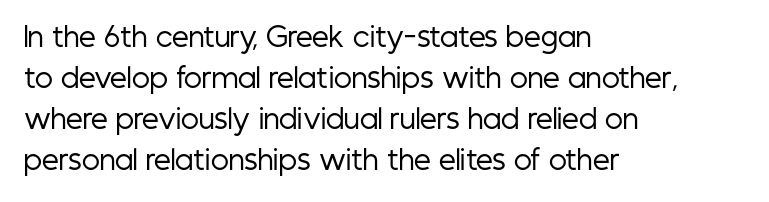
{"italic": "no", "bold": "no", "underline": "no", "align": "left", "line_spacing": "normal", "line_spacing_ratio": 1.52, "letter_spacing": "normal", "letter_spacing_em": 0.0, "glyph_px": 27}
